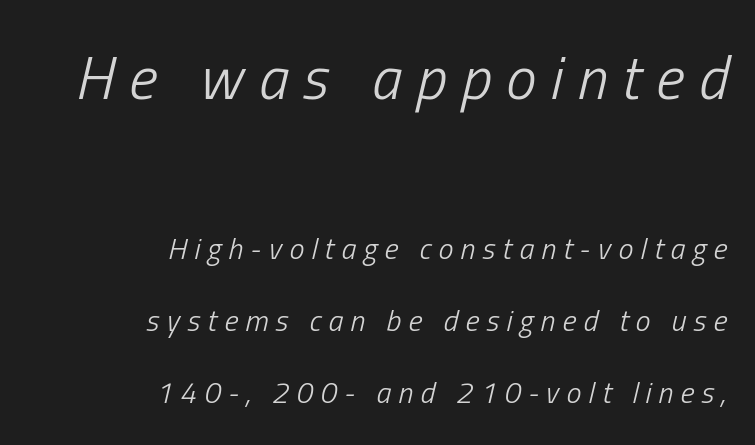
The image shows 61 px light, condensed type, italic (leaning right); set right-aligned, loose line spacing (2.41x), unusually wide letter spacing (+0.24 em), not underlined; the first (top) block is 2.03x larger; low stroke contrast and a medium x-height.
